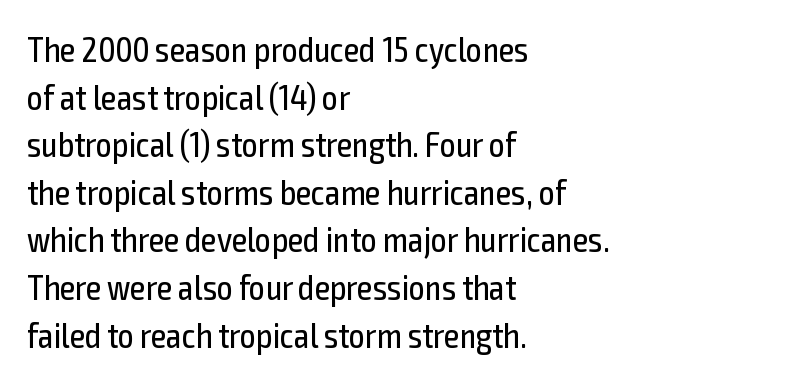
Q: Is the text bold? A: No.
Q: Is the text italic (slanted)? A: No, it is upright.
Q: Is the typeface a serif or a sans-serif typeface? A: Sans-serif.
Q: Is the text underlined? A: No.
Q: How is the paragraph aligned? A: Left-aligned.
Q: Is the spacing between letters normal or unusually wide? A: Normal.
Q: Is the spacing between lines tight, normal or loose? A: Normal.
Q: Width (condensed, normal, or wide)? A: Condensed.
Q: x-height? A: Medium.
Q: Monospaced? A: No.
